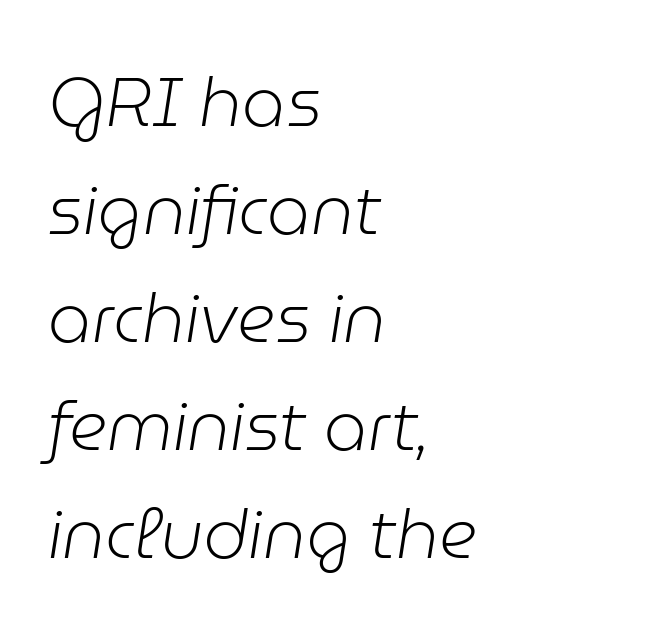
Think of a printed novel: that variable character pitch is what you see here. Stroke mass is kept to a normal reading level or below. These lines keep a tight, regular rhythm from letter to letter. Short and long lines alike share a common starting point at left.
